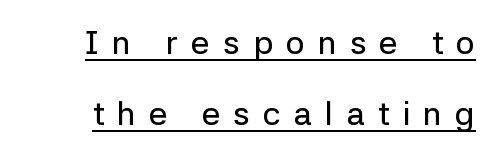
Q: Is the text italic (slanted)? A: No, it is upright.
Q: Is the typeface a serif or a sans-serif typeface? A: Sans-serif.
Q: Is the text underlined? A: Yes.
Q: Is the spacing between letters normal or unusually wide? A: Unusually wide.
Q: Is the spacing between lines tight, normal or loose? A: Loose.
Q: Width (condensed, normal, or wide)? A: Normal.
Q: Stroke contrast? A: Low.
Q: x-height? A: Medium.
Q: Monospaced? A: No.
